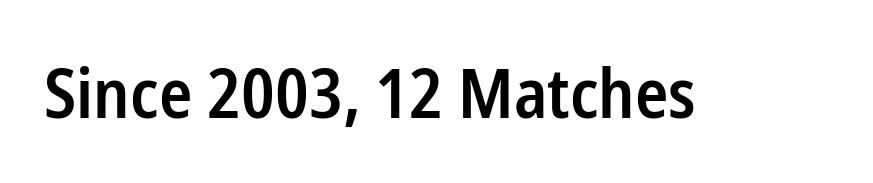
{"serif": "no", "italic": "no", "bold": "semi", "weight": "semibold", "width": "condensed", "stroke_contrast": "low", "x_height": "medium", "monospaced": "no", "underline": "no", "letter_spacing": "normal", "letter_spacing_em": 0.0, "glyph_px": 69}
